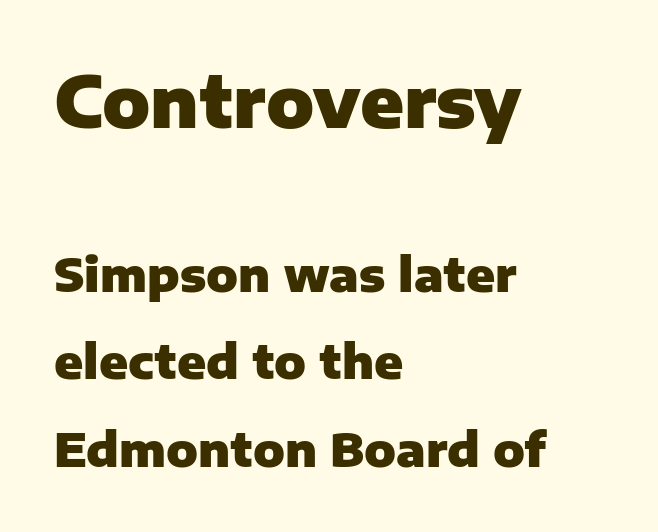
The image shows 71 px heavy sans-serif type, upright; set left-aligned, line spacing 1.86x, normal letter spacing, not underlined; the first (top) block is 1.51x larger; low stroke contrast and a medium x-height.
